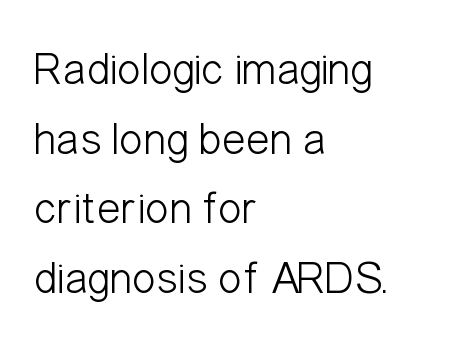
{"serif": "no", "italic": "no", "bold": "no", "weight": "light", "width": "condensed", "stroke_contrast": "low", "x_height": "medium", "monospaced": "no", "underline": "no", "align": "left", "line_spacing": "normal", "line_spacing_ratio": 1.55, "letter_spacing": "normal", "letter_spacing_em": 0.0, "glyph_px": 45}
